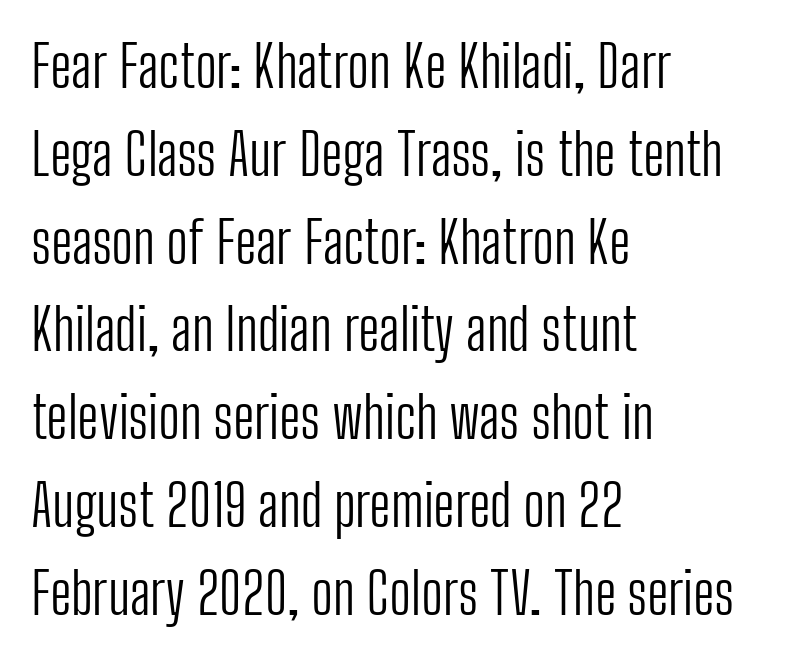
Q: Is the text bold? A: No.
Q: Is the text italic (slanted)? A: No, it is upright.
Q: Is the typeface a serif or a sans-serif typeface? A: Sans-serif.
Q: Is the text underlined? A: No.
Q: How is the paragraph aligned? A: Left-aligned.
Q: Is the spacing between letters normal or unusually wide? A: Normal.
Q: Is the spacing between lines tight, normal or loose? A: Normal.
Q: Width (condensed, normal, or wide)? A: Condensed.
Q: Stroke contrast? A: Low.
Q: x-height? A: Medium.
Q: Monospaced? A: No.
